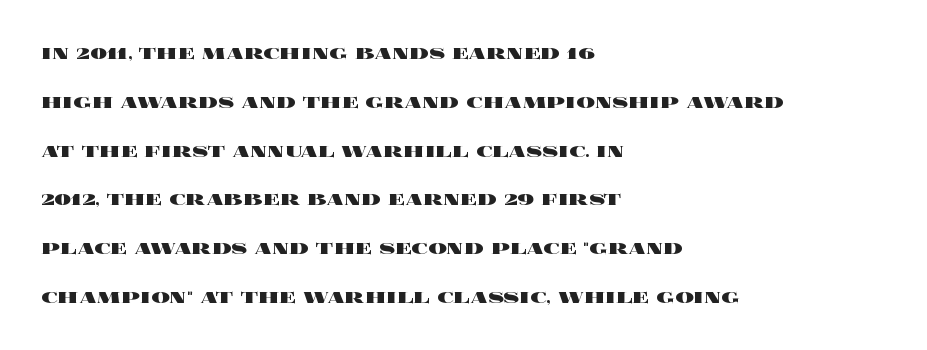
Q: Is the text bold? A: Yes.
Q: Is the text italic (slanted)? A: No, it is upright.
Q: Is the text underlined? A: No.
Q: How is the paragraph aligned? A: Left-aligned.
Q: Is the spacing between letters normal or unusually wide? A: Normal.
Q: Is the spacing between lines tight, normal or loose? A: Loose.
